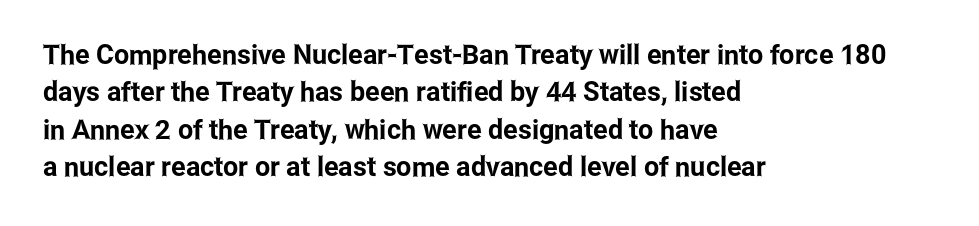
{"italic": "no", "underline": "no", "align": "left", "line_spacing": "normal", "line_spacing_ratio": 1.38, "letter_spacing": "normal", "letter_spacing_em": 0.0, "glyph_px": 27}
